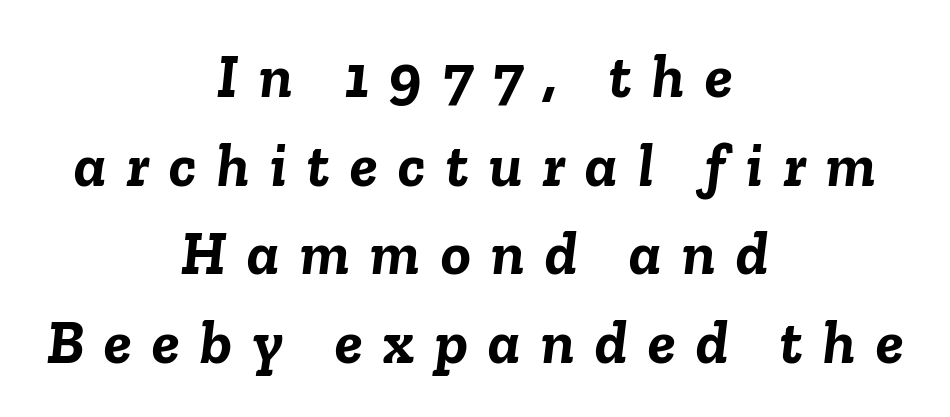
Q: Is the text bold? A: Yes.
Q: Is the text italic (slanted)? A: Yes, it leans right by about 6 degrees.
Q: Is the text underlined? A: No.
Q: How is the paragraph aligned? A: Centered.
Q: Is the spacing between letters normal or unusually wide? A: Unusually wide.
Q: Is the spacing between lines tight, normal or loose? A: Normal.
Q: Width (condensed, normal, or wide)? A: Normal.
Q: Stroke contrast? A: Low.
Q: x-height? A: Medium.
Q: Monospaced? A: No.
